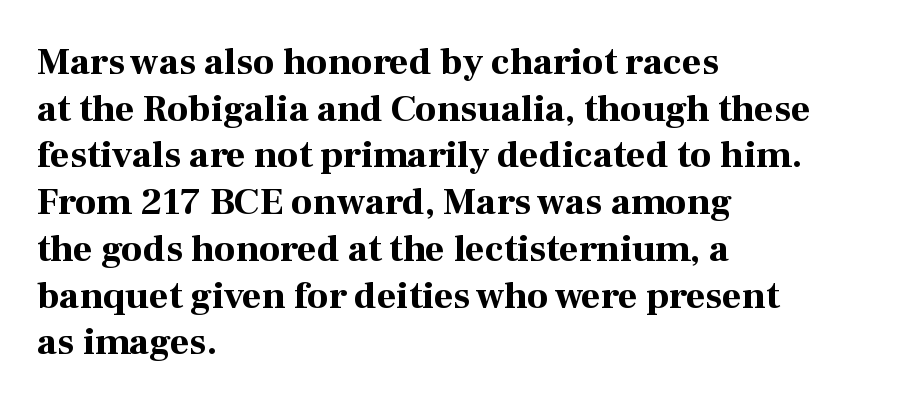
The type family on display is of the serif kind. Short and long lines alike share a common starting point at left. The type sits square on the baseline with zero lean. Each word holds together tightly as a unit, with standard inter-letter gaps.
